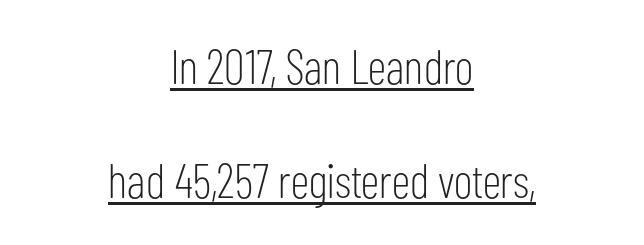
Line starts and ends both wander, symmetrically. Check where the strokes stop: nothing finishes them off — pure sans. Looks like someone drew a line under every word here. Vertical spacing — loose.
